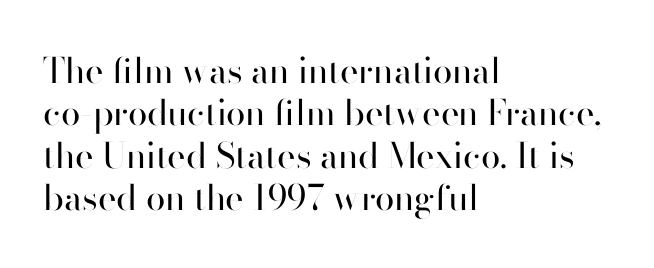
Q: Is the text bold? A: No.
Q: Is the text italic (slanted)? A: No, it is upright.
Q: Is the typeface a serif or a sans-serif typeface? A: Sans-serif.
Q: Is the text underlined? A: No.
Q: How is the paragraph aligned? A: Left-aligned.
Q: Is the spacing between letters normal or unusually wide? A: Normal.
Q: Width (condensed, normal, or wide)? A: Normal.
Q: Stroke contrast? A: High.
Q: x-height? A: Small.
Q: Monospaced? A: No.
